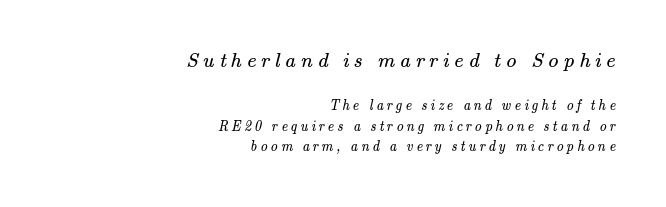
{"bold": "no", "underline": "no", "align": "right", "line_spacing": "normal", "line_spacing_ratio": 1.48, "letter_spacing": "wide", "letter_spacing_em": 0.23, "larger_block": "first", "size_ratio": 1.5, "glyph_px": 21}
